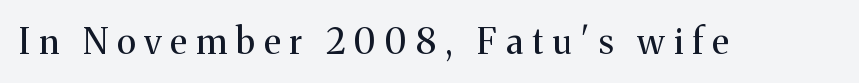
Q: Is the text bold? A: No.
Q: Is the text italic (slanted)? A: No, it is upright.
Q: Is the typeface a serif or a sans-serif typeface? A: Serif.
Q: Is the text underlined? A: No.
Q: Is the spacing between letters normal or unusually wide? A: Unusually wide.
Q: Width (condensed, normal, or wide)? A: Normal.
Q: Stroke contrast? A: Medium.
Q: x-height? A: Medium.
Q: Monospaced? A: No.
